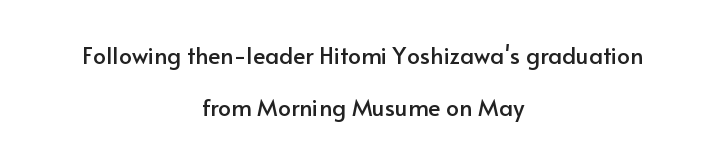
Q: Is the text italic (slanted)? A: No, it is upright.
Q: Is the text underlined? A: No.
Q: How is the paragraph aligned? A: Centered.
Q: Is the spacing between letters normal or unusually wide? A: Normal.
Q: Is the spacing between lines tight, normal or loose? A: Loose.
